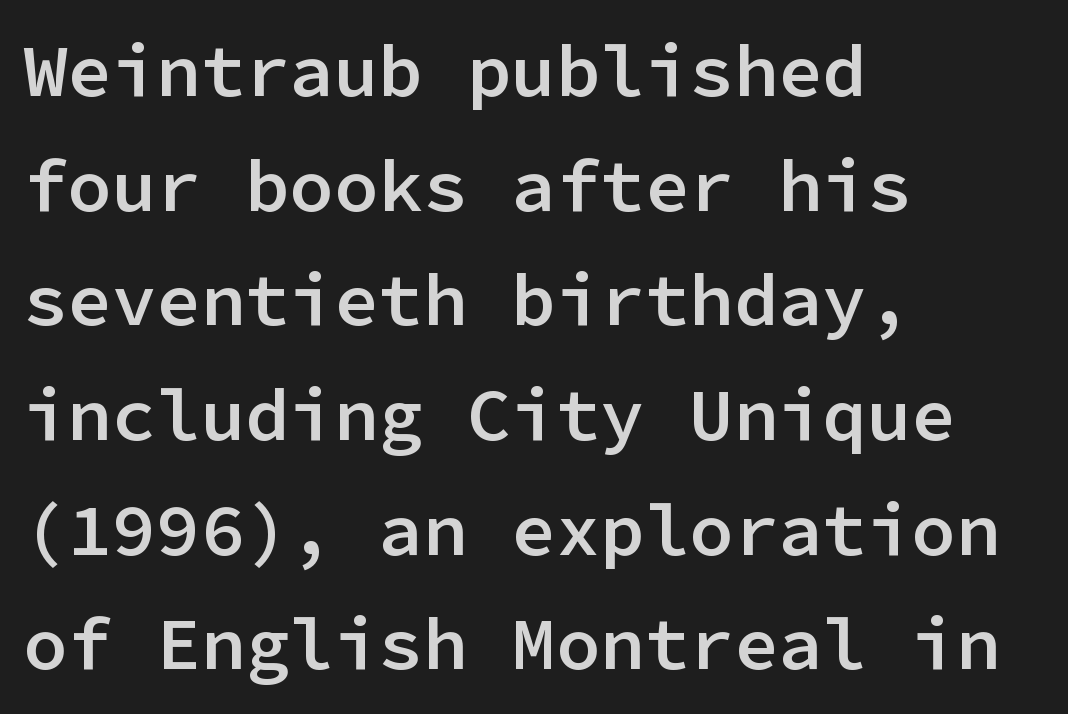
Visually the block forms a straight wall on the left and a jagged coastline on the right. The lines sit at an ordinary, default distance from one another. How heavy is the stroke? Medium-heavy — a semibold, shy of bold. Words appear dense and cohesive because spacing is normal. Style check: upright. Underlining? Definitely not there.
